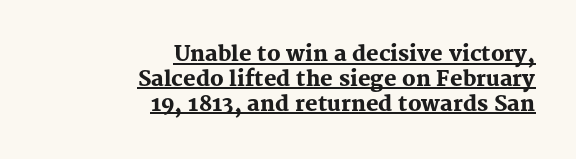
The image shows 21 px bold type, upright; set right-aligned, line spacing 1.18x, normal letter spacing, underlined.
